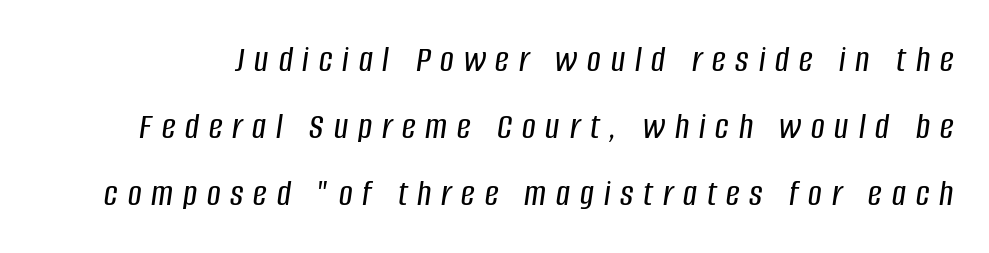
{"italic": "yes", "lean": "right", "slant_degrees": 8, "width": "condensed", "stroke_contrast": "low", "x_height": "large", "monospaced": "no", "underline": "no", "line_spacing_ratio": 1.76, "letter_spacing": "wide", "letter_spacing_em": 0.26, "glyph_px": 38}
